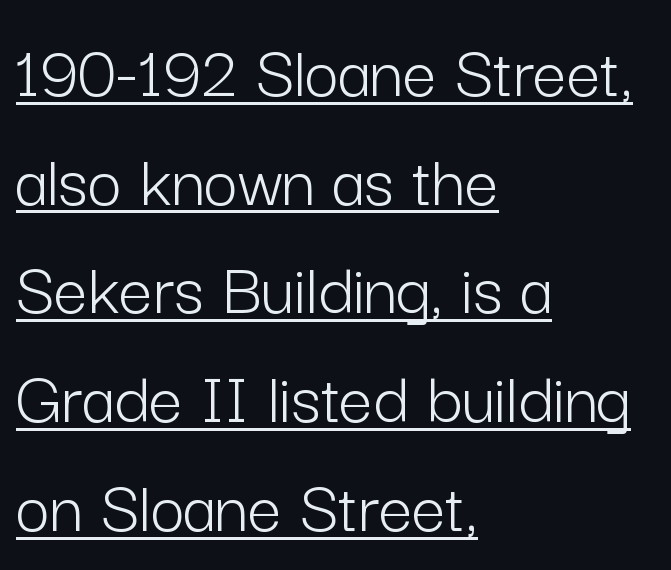
Every row of glyphs begins at an identical x-position on the left. The characters display no serif detailing; their extremities are plain. This is roman type, the default non-slanted kind. A typesetter would call this proportional, since set widths differ per character. The letterforms sit shoulder to shoulder at normal distance. Check the space under the baseline: a stroke is drawn there.
